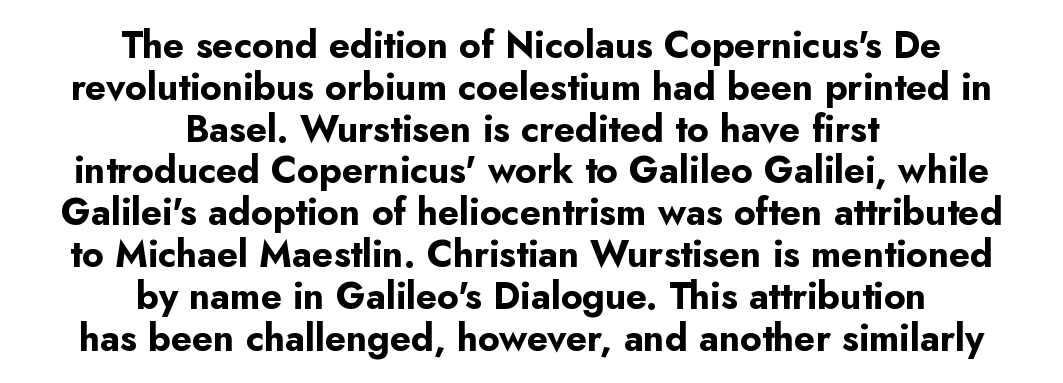
{"serif": "no", "italic": "no", "bold": "yes", "weight": "bold", "width": "normal", "stroke_contrast": "low", "x_height": "small", "monospaced": "no", "underline": "no", "align": "center", "line_spacing": "tight", "line_spacing_ratio": 1.13, "letter_spacing": "normal", "letter_spacing_em": 0.0, "glyph_px": 37}
